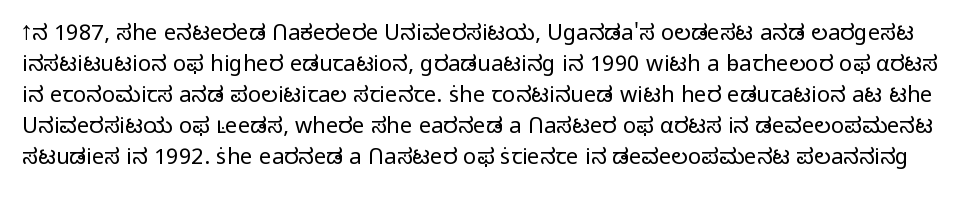
The image shows 22 px text type, upright; set normal line spacing (1.41x), normal letter spacing, not underlined.
